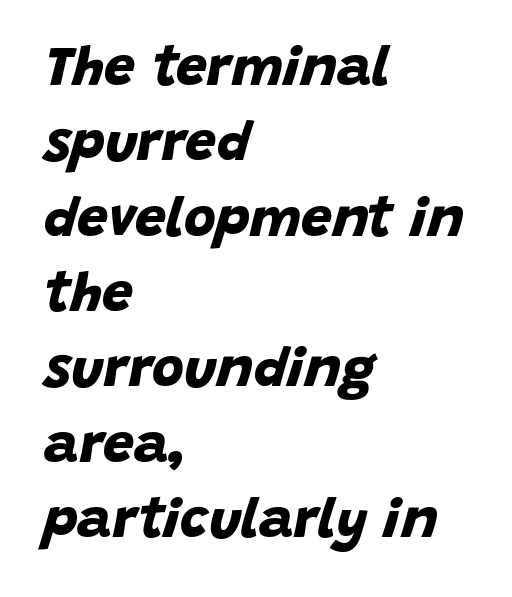
{"serif": "no", "bold": "yes", "weight": "bold", "width": "normal", "stroke_contrast": "low", "x_height": "large", "monospaced": "no", "underline": "no", "align": "left", "line_spacing": "normal", "line_spacing_ratio": 1.37, "letter_spacing": "normal", "letter_spacing_em": 0.0, "glyph_px": 55}
